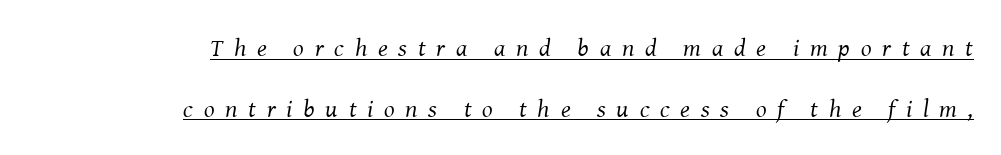
{"italic": "yes", "lean": "right", "slant_degrees": 8, "bold": "no", "underline": "yes", "align": "right", "line_spacing": "loose", "line_spacing_ratio": 2.43, "letter_spacing": "wide", "letter_spacing_em": 0.43, "glyph_px": 25}
